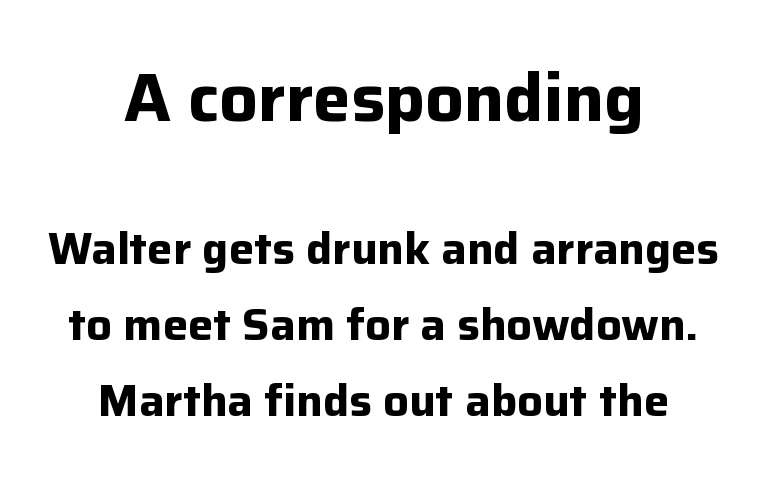
The image shows 68 px bold sans-serif type, upright; set centered, normal line spacing (1.69x), normal letter spacing, not underlined; the first (top) block is 1.51x larger; low stroke contrast and a medium x-height.
